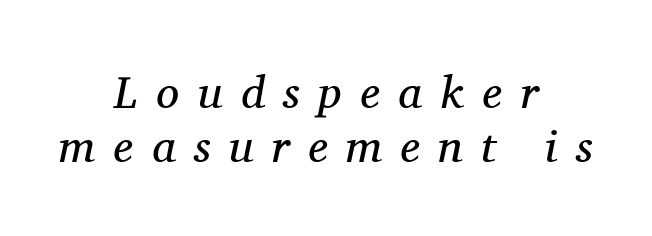
This is oblique type, the kind used for emphasis or titles. The lines are quadded center. Each word looks stretched out because of the extra space between its letters. The glyphs are unaccompanied by any horizontal stroke below them.
